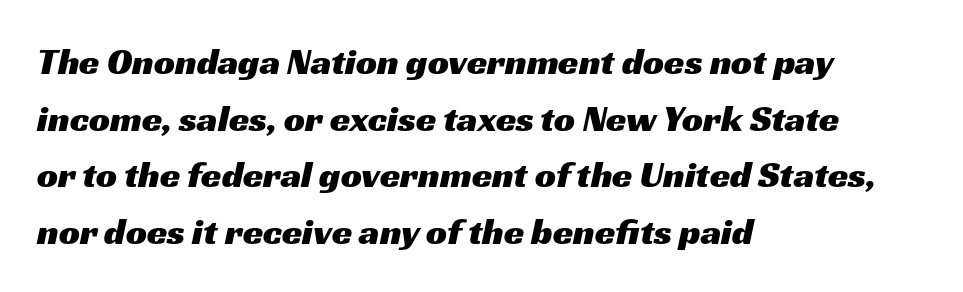
{"serif": "no", "width": "wide", "stroke_contrast": "medium", "x_height": "medium", "monospaced": "no", "underline": "no", "align": "left", "line_spacing": "normal", "line_spacing_ratio": 1.53, "letter_spacing": "normal", "letter_spacing_em": 0.0, "glyph_px": 37}
